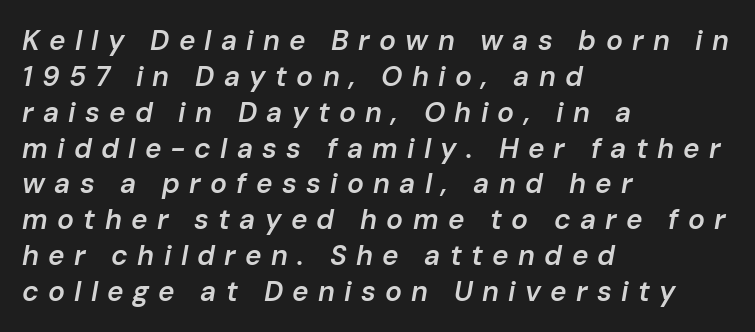
Q: Is the text bold? A: Semi-bold.
Q: Is the text italic (slanted)? A: Yes, it leans right by about 10 degrees.
Q: Is the text underlined? A: No.
Q: How is the paragraph aligned? A: Left-aligned.
Q: Is the spacing between letters normal or unusually wide? A: Unusually wide.
Q: Is the spacing between lines tight, normal or loose? A: Normal.
Q: Width (condensed, normal, or wide)? A: Normal.
Q: Stroke contrast? A: Low.
Q: x-height? A: Medium.
Q: Monospaced? A: No.
